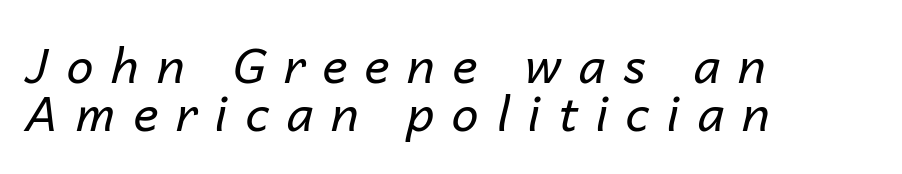
The image shows 48 px regular-weight type, italic (leaning right); set left-aligned, tight line spacing (1.0x), unusually wide letter spacing (+0.37 em), not underlined; low stroke contrast and a medium x-height.
